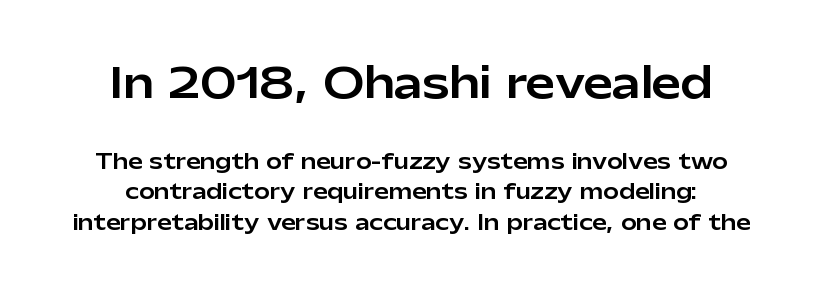
Q: Is the text italic (slanted)? A: No, it is upright.
Q: Is the typeface a serif or a sans-serif typeface? A: Sans-serif.
Q: Is the text underlined? A: No.
Q: How is the paragraph aligned? A: Centered.
Q: Is the spacing between letters normal or unusually wide? A: Normal.
Q: Is the spacing between lines tight, normal or loose? A: Normal.
Q: Which block of text is set in a larger size, the first (top) or the second (bottom)? A: The first (top) one.
Q: Width (condensed, normal, or wide)? A: Normal.
Q: Stroke contrast? A: Low.
Q: x-height? A: Medium.
Q: Monospaced? A: No.
